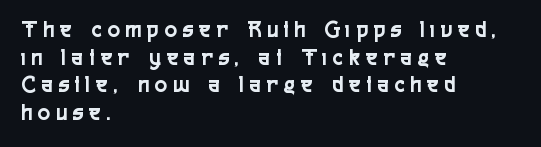
{"italic": "no", "underline": "no", "align": "left", "line_spacing_ratio": 1.2, "letter_spacing": "wide", "letter_spacing_em": 0.27, "glyph_px": 23}
